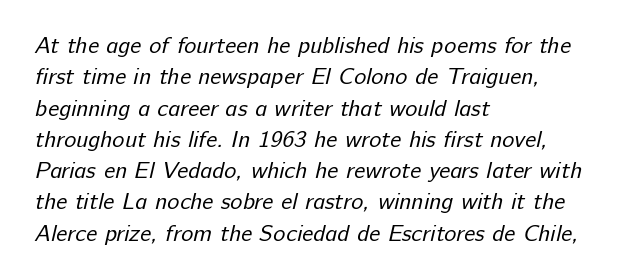
Q: Is the text bold? A: No.
Q: Is the text underlined? A: No.
Q: How is the paragraph aligned? A: Left-aligned.
Q: Is the spacing between letters normal or unusually wide? A: Normal.
Q: Is the spacing between lines tight, normal or loose? A: Normal.
